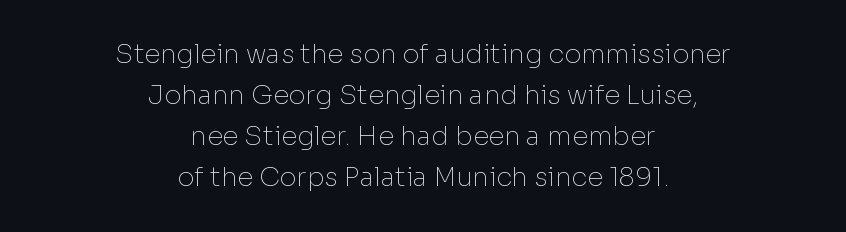
{"italic": "no", "bold": "no", "underline": "no", "align": "center", "line_spacing": "normal", "line_spacing_ratio": 1.58, "letter_spacing": "normal", "letter_spacing_em": 0.0, "glyph_px": 26}
